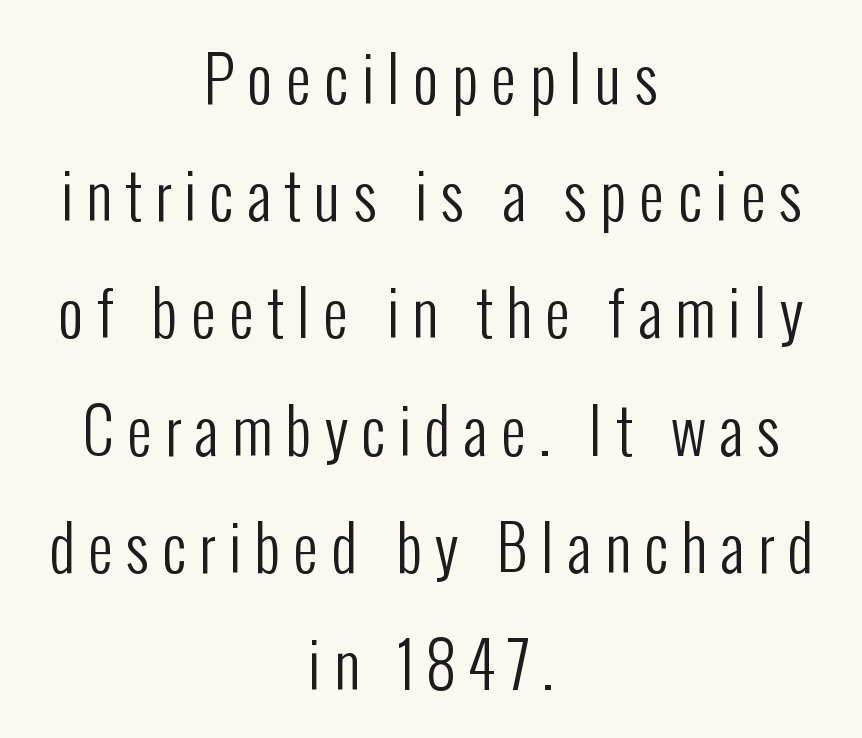
The image shows 62 px regular-weight, condensed sans-serif type, upright; set centered, line spacing 1.89x, unusually wide letter spacing (+0.21 em), not underlined; low stroke contrast and a medium x-height.
